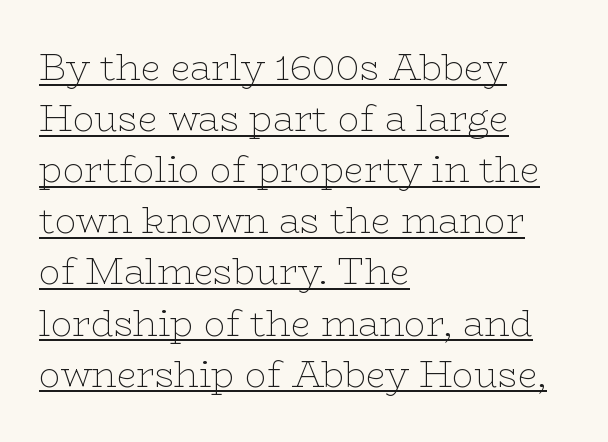
This is roman type, the default non-slanted kind. These lines are rendered in a variable-pitch font. In CSS terms this would be text-align: left. Stroke terminals: seriffed. Nothing unusual about the tracking: characters are spaced as the font intends. Weight: not bold — regular or lighter.
